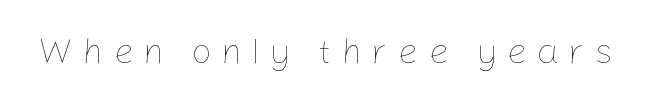
The image shows 36 px thin type, upright; set unusually wide letter spacing (+0.26 em), not underlined; low stroke contrast and a medium x-height.
